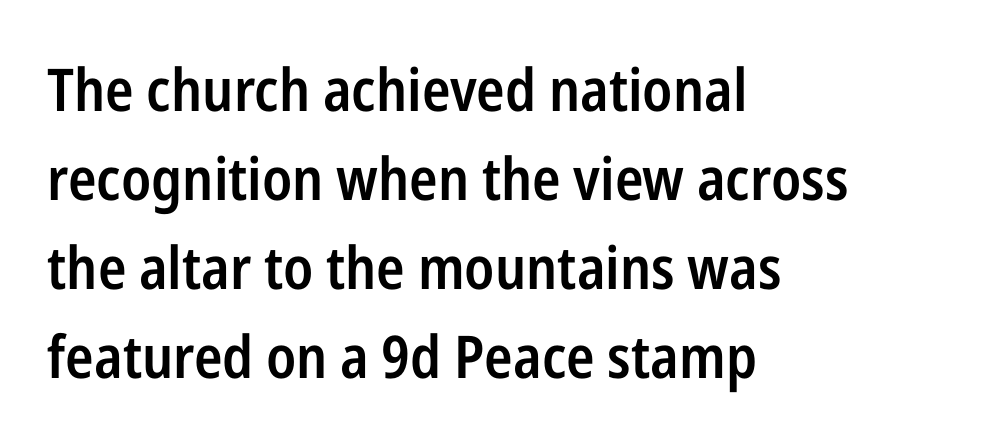
The image shows 59 px semibold, condensed sans-serif type, upright; set left-aligned, normal line spacing (1.51x), normal letter spacing, not underlined; low stroke contrast and a medium x-height.
